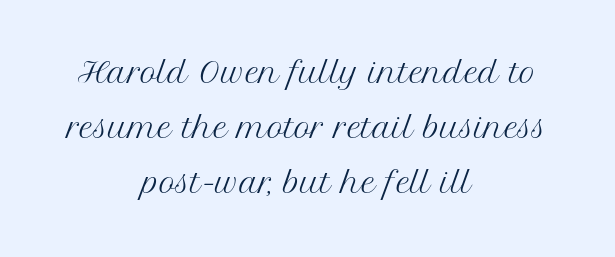
The image shows 28 px regular-weight serif type; set centered, loose line spacing (1.97x), normal letter spacing, not underlined; medium stroke contrast and a medium x-height.
